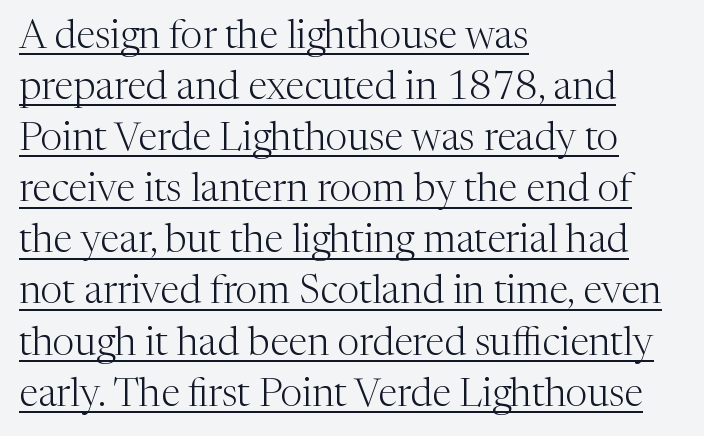
Q: Is the text bold? A: No.
Q: Is the text italic (slanted)? A: No, it is upright.
Q: Is the typeface a serif or a sans-serif typeface? A: Serif.
Q: Is the text underlined? A: Yes.
Q: How is the paragraph aligned? A: Left-aligned.
Q: Is the spacing between letters normal or unusually wide? A: Normal.
Q: Is the spacing between lines tight, normal or loose? A: Normal.
Q: Width (condensed, normal, or wide)? A: Normal.
Q: Stroke contrast? A: Medium.
Q: x-height? A: Medium.
Q: Monospaced? A: No.
